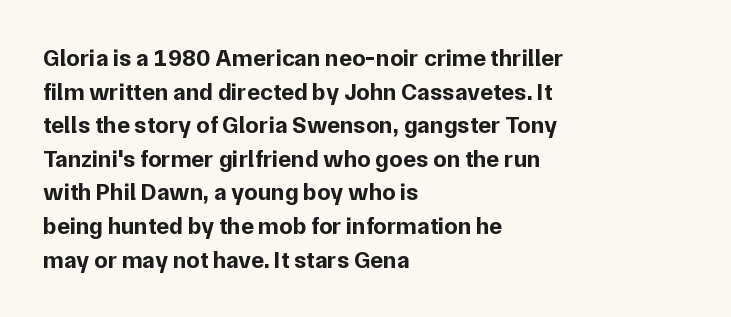
{"italic": "no", "bold": "yes", "underline": "no", "align": "left", "line_spacing": "normal", "line_spacing_ratio": 1.4, "letter_spacing": "normal", "letter_spacing_em": 0.0, "glyph_px": 24}
